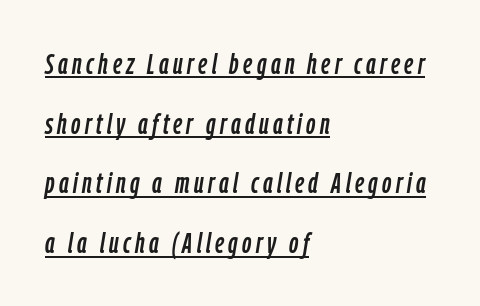
The image shows 29 px condensed type, italic (leaning right); set left-aligned, loose line spacing (2.06x), underlined; low stroke contrast and a medium x-height.
